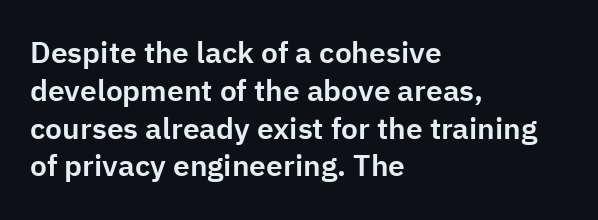
Q: Is the text italic (slanted)? A: No, it is upright.
Q: Is the typeface a serif or a sans-serif typeface? A: Sans-serif.
Q: Is the text underlined? A: No.
Q: How is the paragraph aligned? A: Left-aligned.
Q: Is the spacing between letters normal or unusually wide? A: Normal.
Q: Is the spacing between lines tight, normal or loose? A: Normal.
Q: Width (condensed, normal, or wide)? A: Normal.
Q: Stroke contrast? A: Low.
Q: x-height? A: Medium.
Q: Monospaced? A: No.
